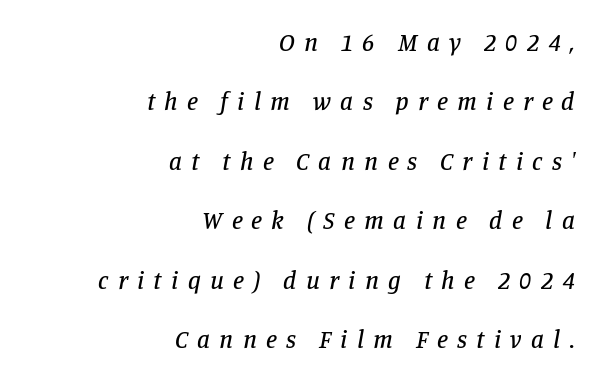
{"italic": "yes", "lean": "right", "slant_degrees": 11, "underline": "no", "align": "right", "line_spacing": "loose", "line_spacing_ratio": 2.38, "letter_spacing": "wide", "letter_spacing_em": 0.37, "glyph_px": 25}
